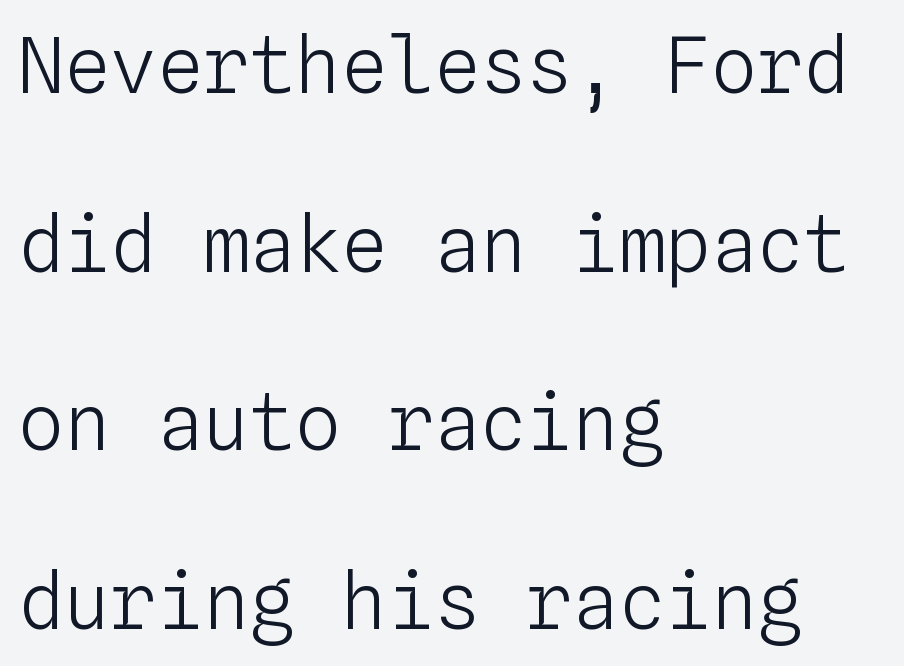
{"italic": "no", "bold": "no", "weight": "light", "width": "normal", "stroke_contrast": "low", "x_height": "medium", "monospaced": "yes", "underline": "no", "align": "left", "line_spacing": "loose", "line_spacing_ratio": 2.32, "letter_spacing": "normal", "letter_spacing_em": 0.0, "glyph_px": 77}
